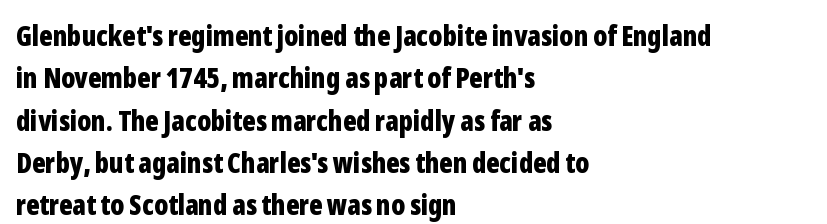
Q: Is the text bold? A: Yes.
Q: Is the text italic (slanted)? A: No, it is upright.
Q: Is the typeface a serif or a sans-serif typeface? A: Sans-serif.
Q: Is the text underlined? A: No.
Q: How is the paragraph aligned? A: Left-aligned.
Q: Is the spacing between letters normal or unusually wide? A: Normal.
Q: Is the spacing between lines tight, normal or loose? A: Normal.
Q: Width (condensed, normal, or wide)? A: Condensed.
Q: Stroke contrast? A: Low.
Q: x-height? A: Medium.
Q: Monospaced? A: No.
